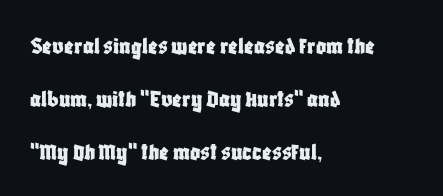
Q: Is the text italic (slanted)? A: No, it is upright.
Q: Is the text underlined? A: No.
Q: How is the paragraph aligned? A: Left-aligned.
Q: Is the spacing between letters normal or unusually wide? A: Normal.
Q: Is the spacing between lines tight, normal or loose? A: Loose.
